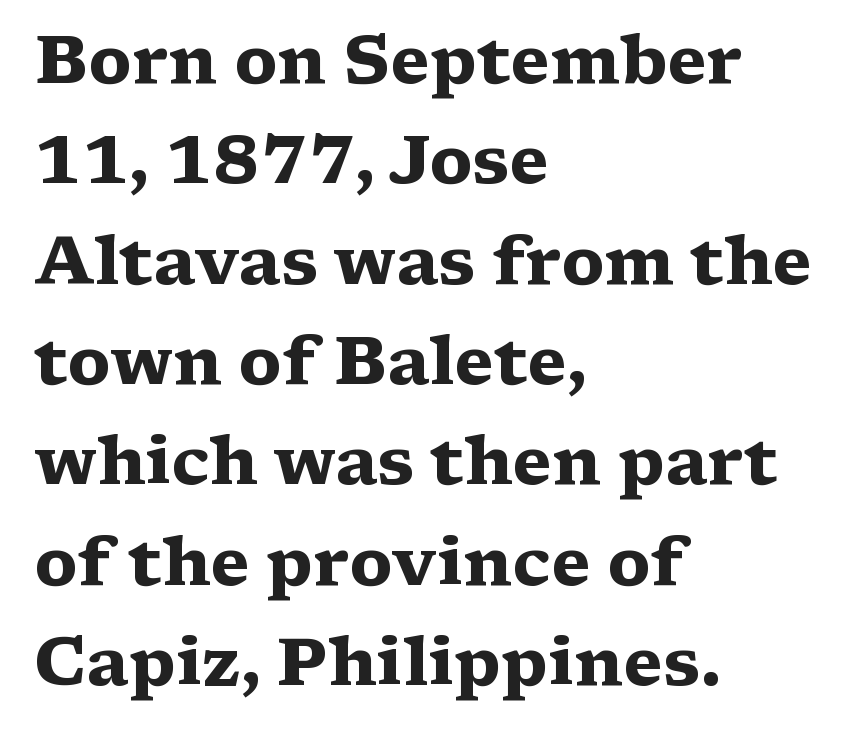
This is serif lettering, the kind often seen in printed books. Compared with a centered layout, this one pins lines to the left instead. The strokes are fattened all the way to bold. Words appear dense and cohesive because spacing is normal. Quick note: underline off. Characters remain perfectly vertical along every line.
